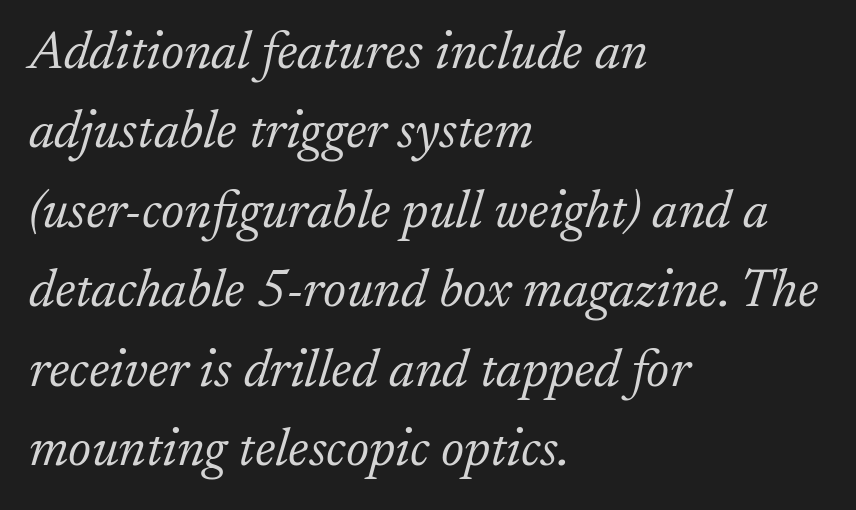
{"serif": "yes", "italic": "yes", "lean": "right", "slant_degrees": 17, "bold": "no", "weight": "light", "width": "normal", "stroke_contrast": "low", "x_height": "small", "monospaced": "no", "underline": "no", "align": "left", "line_spacing": "normal", "line_spacing_ratio": 1.5, "letter_spacing": "normal", "letter_spacing_em": 0.0, "glyph_px": 53}
